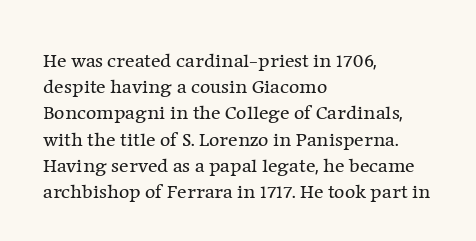
The image shows 20 px text type, upright; set left-aligned, normal line spacing (1.31x), normal letter spacing, not underlined.
